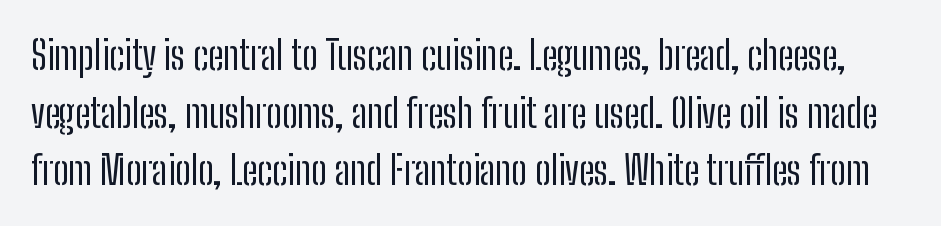
{"serif": "no", "italic": "no", "bold": "no", "weight": "regular", "width": "condensed", "stroke_contrast": "low", "x_height": "medium", "monospaced": "no", "underline": "no", "line_spacing": "normal", "line_spacing_ratio": 1.48, "letter_spacing": "normal", "letter_spacing_em": 0.0, "glyph_px": 39}
